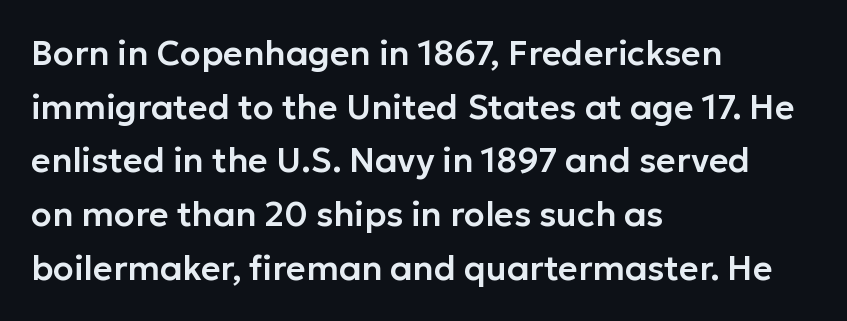
{"serif": "no", "italic": "no", "width": "normal", "stroke_contrast": "low", "x_height": "medium", "monospaced": "no", "underline": "no", "align": "left", "line_spacing": "normal", "line_spacing_ratio": 1.58, "letter_spacing": "normal", "letter_spacing_em": 0.0, "glyph_px": 34}
